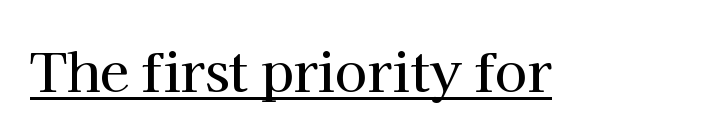
The image shows 53 px serif type, upright; set normal letter spacing, underlined; high stroke contrast and a medium x-height.
